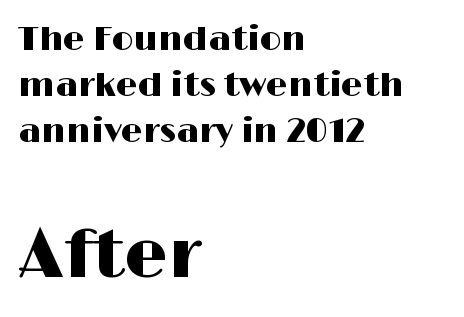
{"serif": "no", "italic": "no", "width": "wide", "stroke_contrast": "high", "x_height": "medium", "monospaced": "no", "underline": "no", "align": "left", "line_spacing": "normal", "line_spacing_ratio": 1.36, "letter_spacing": "normal", "letter_spacing_em": 0.0, "larger_block": "second", "size_ratio": 2.03, "glyph_px": 69}
